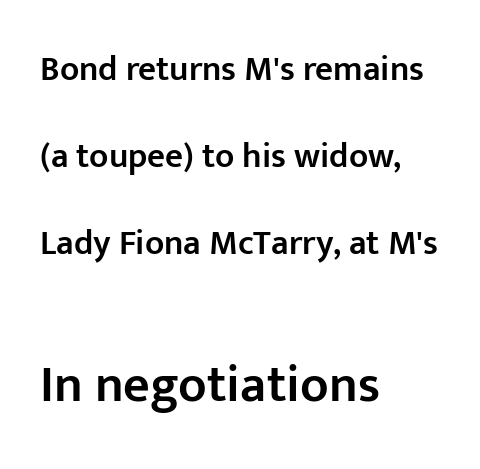
Every stem runs plumb, perpendicular to the baseline. Proportional: the letters do not fall into vertical columns. Bare-footed words on every line. Bold? Not quite — semibold, heavier than regular but stopping short.
